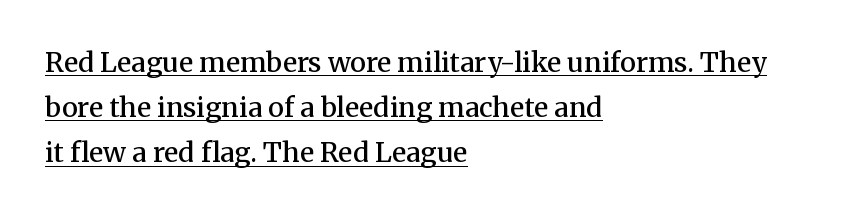
The image shows 27 px text type, upright; set left-aligned, normal line spacing (1.67x), normal letter spacing, underlined.
